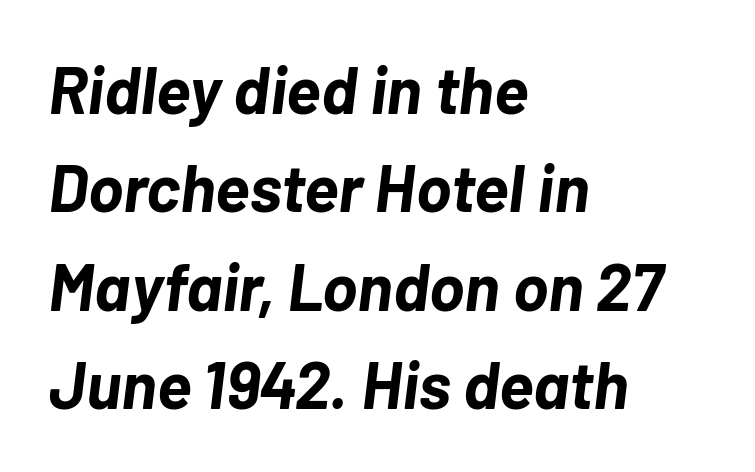
Q: Is the text bold? A: Yes.
Q: Is the text italic (slanted)? A: Yes, it leans right by about 7 degrees.
Q: Is the text underlined? A: No.
Q: How is the paragraph aligned? A: Left-aligned.
Q: Is the spacing between letters normal or unusually wide? A: Normal.
Q: Is the spacing between lines tight, normal or loose? A: Normal.
Q: Width (condensed, normal, or wide)? A: Normal.
Q: Stroke contrast? A: Low.
Q: x-height? A: Medium.
Q: Monospaced? A: No.
